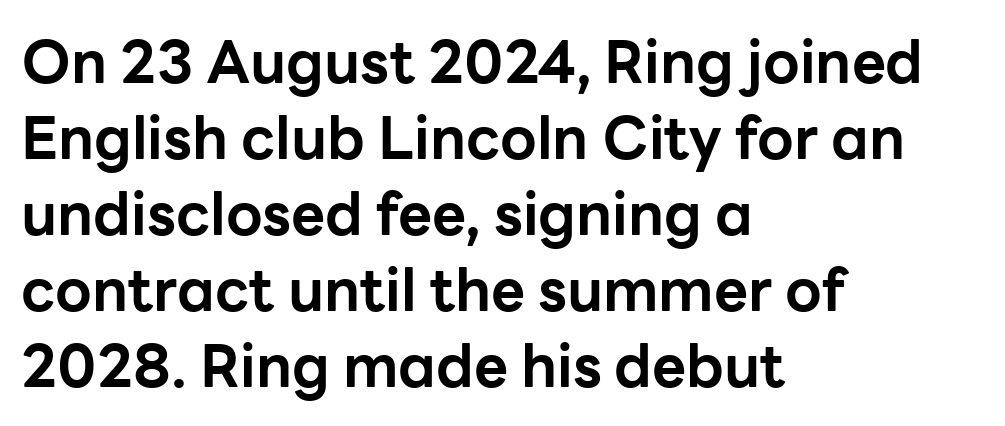
{"serif": "no", "italic": "no", "bold": "yes", "weight": "bold", "width": "normal", "stroke_contrast": "low", "x_height": "medium", "monospaced": "no", "underline": "no", "align": "left", "line_spacing": "normal", "line_spacing_ratio": 1.29, "letter_spacing": "normal", "letter_spacing_em": 0.0, "glyph_px": 59}
